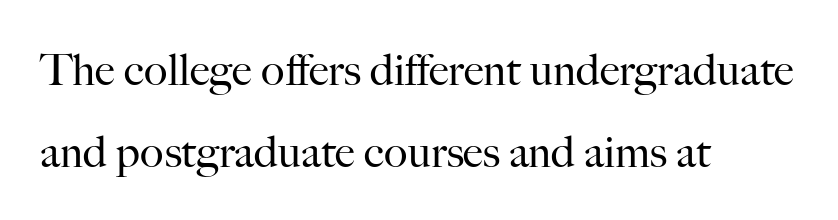
Is the type heavy? It reads as light-to-regular instead. Letterform terminals end in serifs throughout the passage. Italic: no, the glyphs are upright roman. The gaps between neighbouring characters are ordinary and unremarkable.
